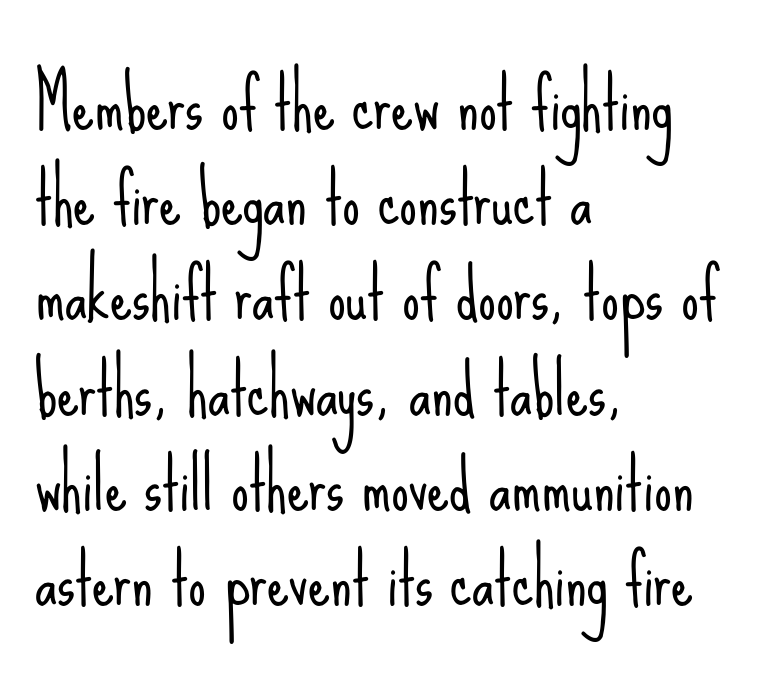
Q: Is the text bold? A: No.
Q: Is the text italic (slanted)? A: No, it is upright.
Q: Is the typeface a serif or a sans-serif typeface? A: Sans-serif.
Q: Is the text underlined? A: No.
Q: How is the paragraph aligned? A: Left-aligned.
Q: Is the spacing between letters normal or unusually wide? A: Normal.
Q: Is the spacing between lines tight, normal or loose? A: Normal.
Q: Width (condensed, normal, or wide)? A: Condensed.
Q: Stroke contrast? A: Low.
Q: x-height? A: Small.
Q: Monospaced? A: No.
